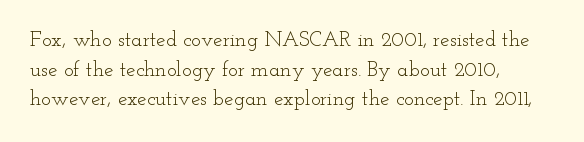
Quick note: underline off. Do the letters lean? They stand straight. The text block is weighted toward the left margin, trailing off unevenly rightward. This rendering leaves character spacing at its baseline value. Vertical spacing — default.
